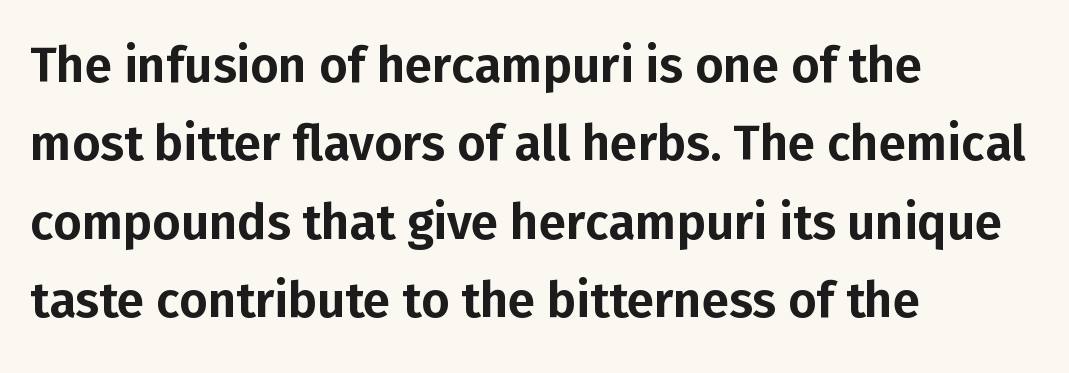
This rendering features lettering with no underline. To sum up the face: it is a sans, with no serifs. The face used here is proportionally spaced, like ordinary book or web type. Spacing between characters is what you'd get straight out of the box.
